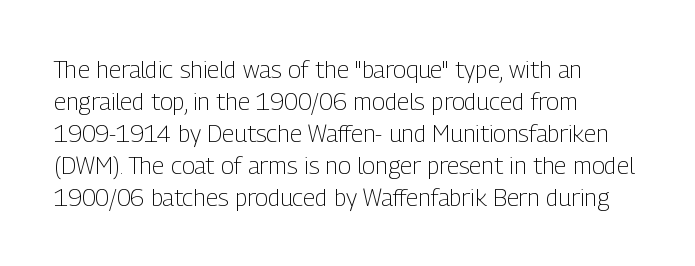
The image shows 24 px text type, upright; set left-aligned, normal line spacing (1.33x), normal letter spacing, not underlined.
